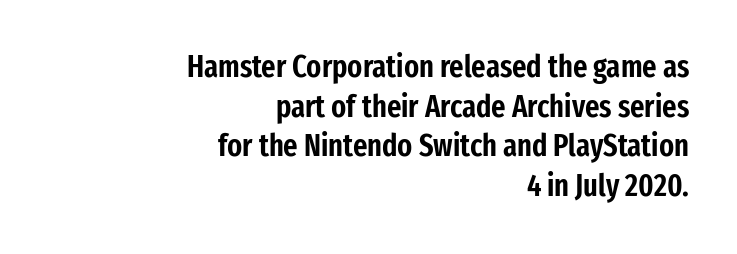
The image shows 31 px condensed sans-serif type, upright; set right-aligned, normal line spacing (1.28x), normal letter spacing, not underlined; low stroke contrast and a medium x-height.
